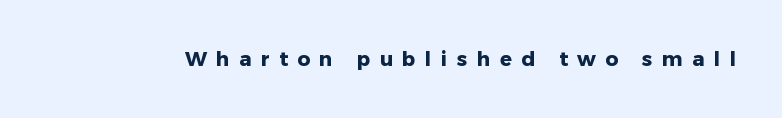
The image shows 20 px bold type, upright; set unusually wide letter spacing (+0.47 em), not underlined.
